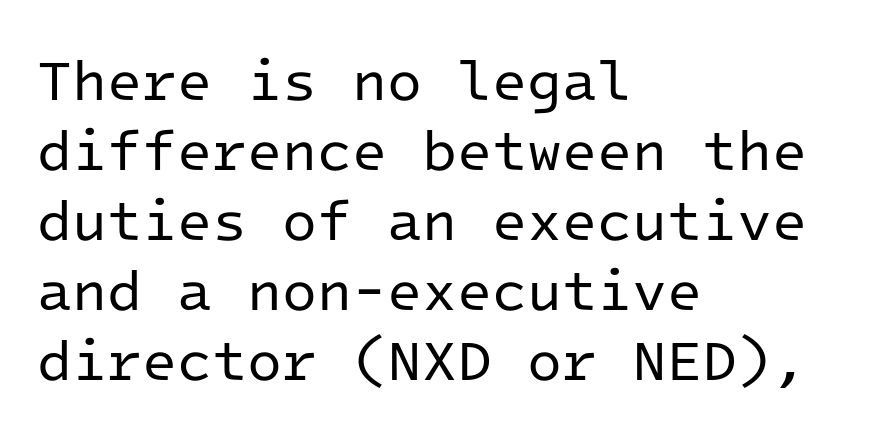
Q: Is the text bold? A: No.
Q: Is the text italic (slanted)? A: No, it is upright.
Q: Is the typeface a serif or a sans-serif typeface? A: Sans-serif.
Q: Is the text underlined? A: No.
Q: How is the paragraph aligned? A: Left-aligned.
Q: Is the spacing between letters normal or unusually wide? A: Normal.
Q: Width (condensed, normal, or wide)? A: Normal.
Q: Stroke contrast? A: Low.
Q: x-height? A: Medium.
Q: Monospaced? A: Yes.
